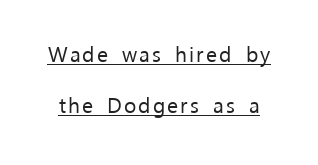
The image shows 21 px text type, upright; set loose line spacing (2.41x), underlined.
